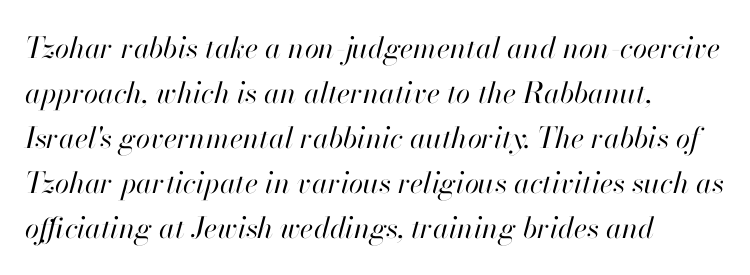
Looks like regular typesetting: each glyph gets only the width it needs. The letters are slanted; this is an italic face. In CSS terms this would be text-align: left. The weight tops out at a normal text grade. Bare-footed words on every line. The lines sit at an ordinary, default distance from one another.
